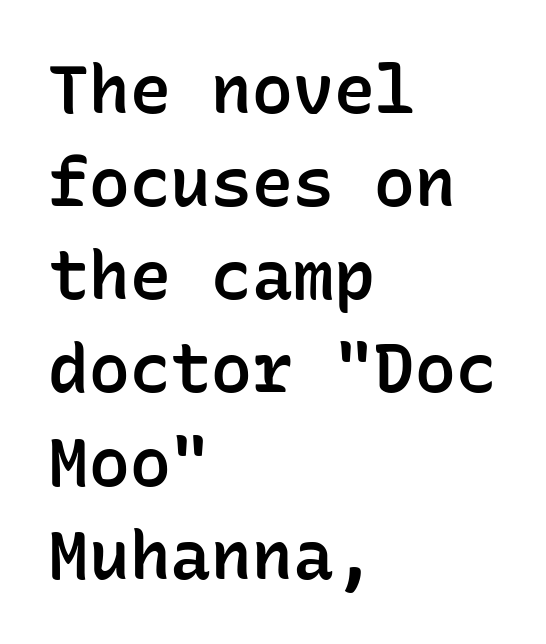
Q: Is the text bold? A: Semi-bold.
Q: Is the text italic (slanted)? A: No, it is upright.
Q: Is the typeface a serif or a sans-serif typeface? A: Sans-serif.
Q: Is the text underlined? A: No.
Q: How is the paragraph aligned? A: Left-aligned.
Q: Is the spacing between letters normal or unusually wide? A: Normal.
Q: Is the spacing between lines tight, normal or loose? A: Normal.
Q: Width (condensed, normal, or wide)? A: Normal.
Q: Stroke contrast? A: Low.
Q: x-height? A: Medium.
Q: Monospaced? A: Yes.
